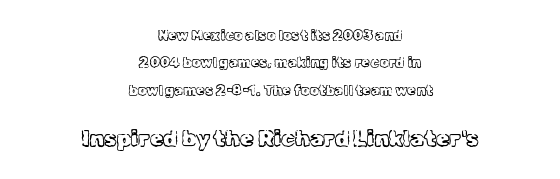
Q: Is the text bold? A: No.
Q: Is the text italic (slanted)? A: No, it is upright.
Q: Is the text underlined? A: No.
Q: How is the paragraph aligned? A: Centered.
Q: Is the spacing between letters normal or unusually wide? A: Normal.
Q: Is the spacing between lines tight, normal or loose? A: Loose.
Q: Which block of text is set in a larger size, the first (top) or the second (bottom)? A: The second (bottom) one.
